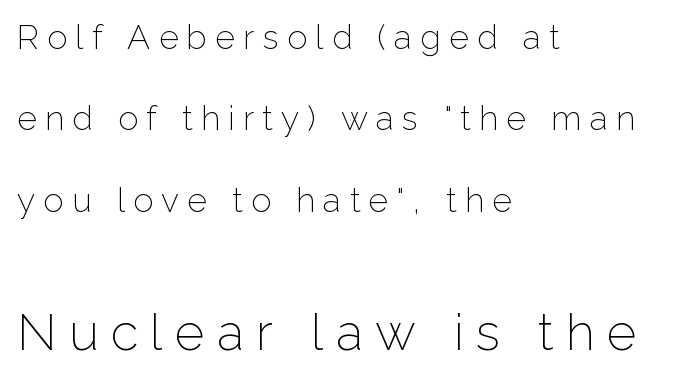
{"serif": "no", "italic": "no", "bold": "no", "weight": "light", "width": "normal", "stroke_contrast": "low", "x_height": "medium", "monospaced": "no", "underline": "no", "align": "left", "line_spacing": "loose", "line_spacing_ratio": 2.39, "letter_spacing": "wide", "letter_spacing_em": 0.24, "larger_block": "second", "size_ratio": 1.5, "glyph_px": 51}
